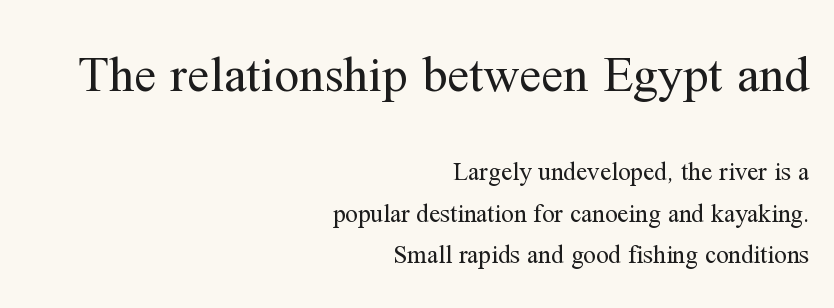
{"serif": "yes", "italic": "no", "bold": "no", "weight": "regular", "width": "normal", "stroke_contrast": "medium", "x_height": "medium", "monospaced": "no", "underline": "no", "align": "right", "line_spacing": "normal", "line_spacing_ratio": 1.65, "letter_spacing": "normal", "letter_spacing_em": 0.0, "larger_block": "first", "size_ratio": 2.0, "glyph_px": 50}
